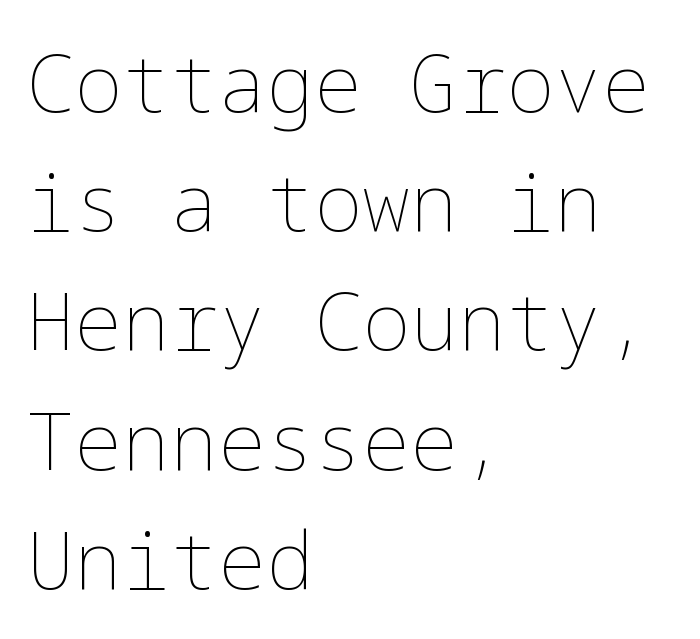
{"italic": "no", "bold": "no", "weight": "thin", "width": "normal", "stroke_contrast": "low", "x_height": "medium", "underline": "no", "align": "left", "line_spacing": "normal", "line_spacing_ratio": 1.49, "letter_spacing": "normal", "letter_spacing_em": 0.0, "glyph_px": 80}
